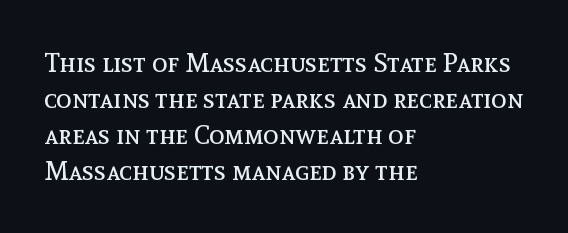
The image shows 26 px text type, upright; set left-aligned, normal line spacing (1.39x), normal letter spacing, not underlined.
